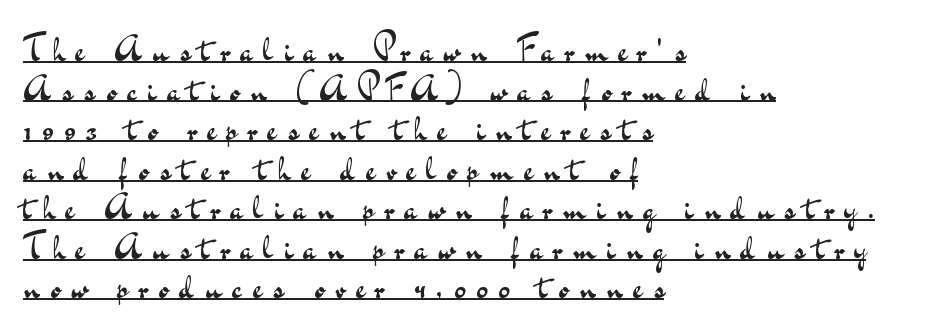
{"serif": "no", "bold": "no", "weight": "regular", "width": "wide", "stroke_contrast": "medium", "x_height": "small", "monospaced": "no", "underline": "yes", "align": "left", "line_spacing": "tight", "line_spacing_ratio": 1.13, "letter_spacing": "wide", "letter_spacing_em": 0.32, "glyph_px": 35}
